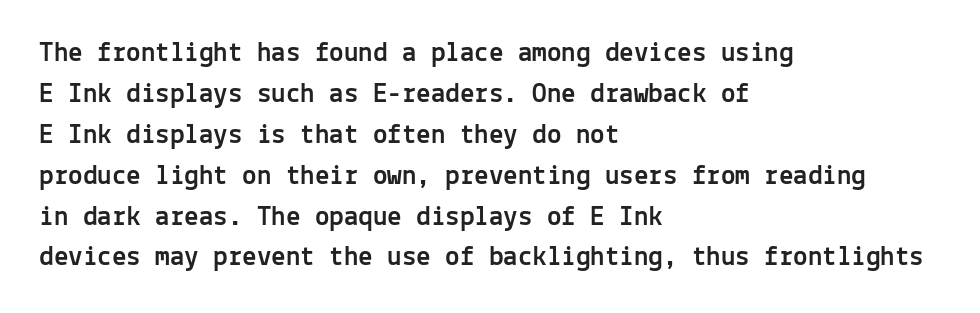
Do the characters align in a grid? Yes, the font is monospaced. The rendering keeps characters at their native spacing. These lines stack with their left ends in a neat column. The text was rendered using a sans face with plain stroke endings. The leading is moderate, giving the passage an even texture. Letters rest on an invisible, unmarked baseline.
